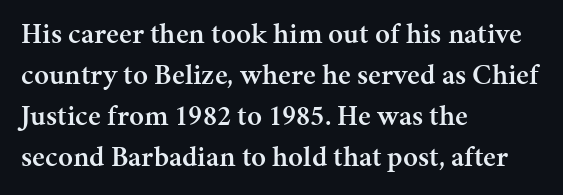
The image shows 29 px semibold serif type, upright; set left-aligned, normal line spacing (1.41x), normal letter spacing, not underlined; medium stroke contrast and a medium x-height.
